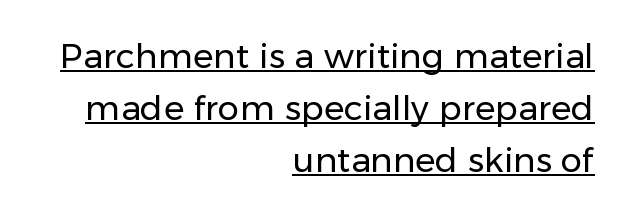
The image shows 34 px regular-weight sans-serif type, upright; set right-aligned, normal line spacing (1.53x), normal letter spacing, underlined; low stroke contrast and a medium x-height.
